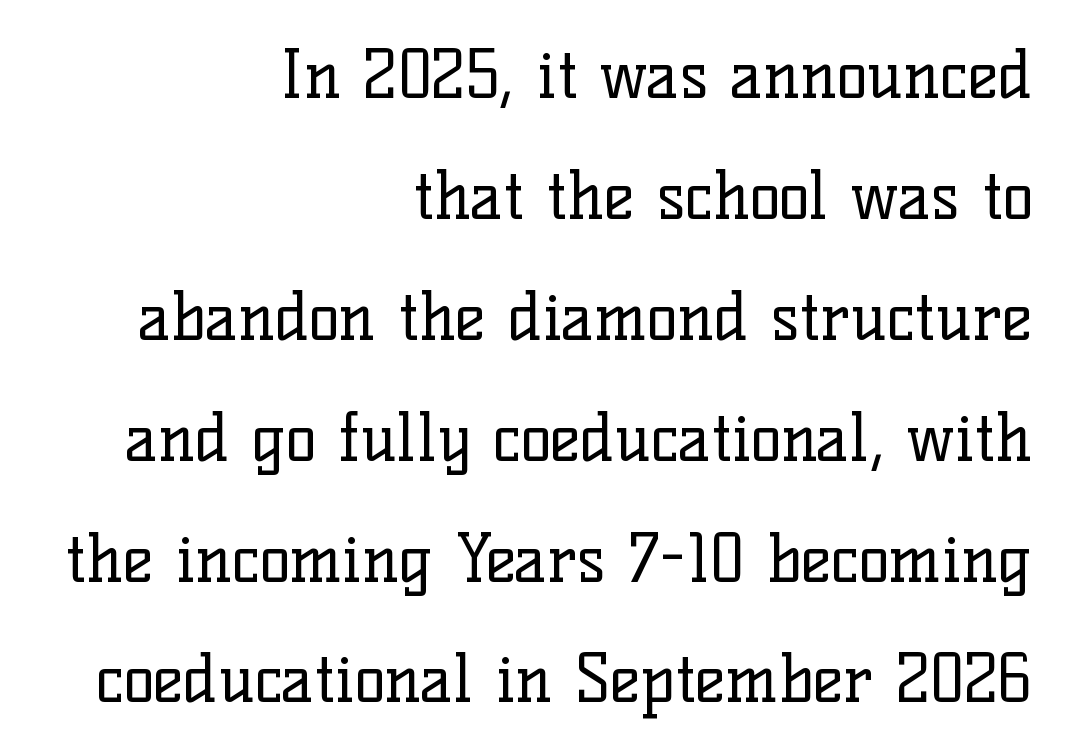
The image shows 65 px regular-weight serif type, upright; set right-aligned, line spacing 1.86x, normal letter spacing, not underlined; low stroke contrast and a medium x-height.
